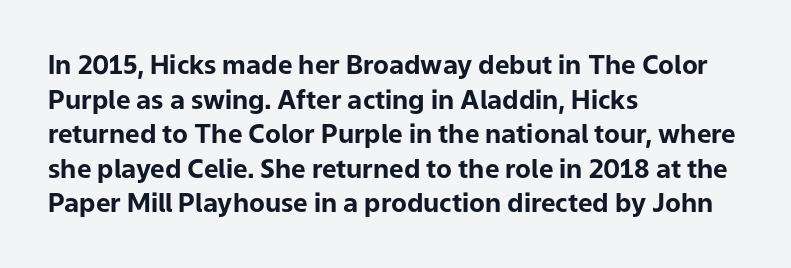
Do the letters lean? They stand straight. Standard letterfit; no display-style spreading of the glyphs. The strip under each line holds only bare page. The rendering anchors every line to the left-hand side. The glyphs have the mass of a bold cut. Quick note: interline space is typical.
